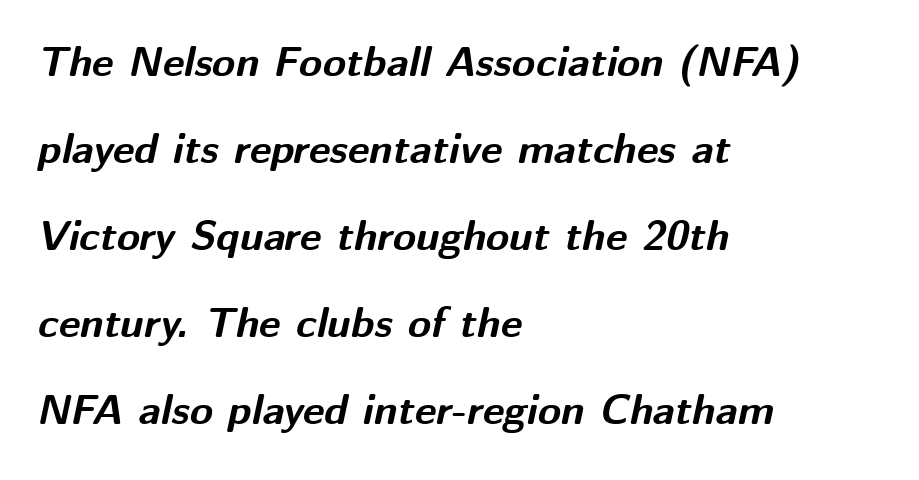
The image shows 42 px bold type, italic (leaning right); set left-aligned, loose line spacing (2.07x), normal letter spacing, not underlined; medium stroke contrast and a medium x-height.
